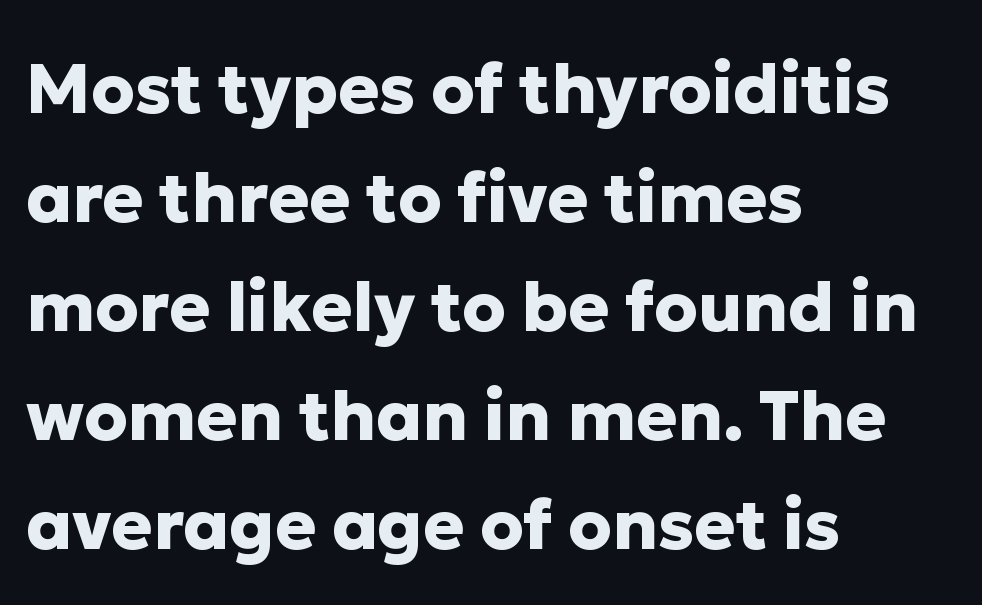
{"serif": "no", "italic": "no", "bold": "yes", "weight": "heavy", "width": "normal", "stroke_contrast": "low", "x_height": "medium", "monospaced": "no", "underline": "no", "align": "left", "line_spacing": "normal", "line_spacing_ratio": 1.58, "letter_spacing": "normal", "letter_spacing_em": 0.0, "glyph_px": 69}
